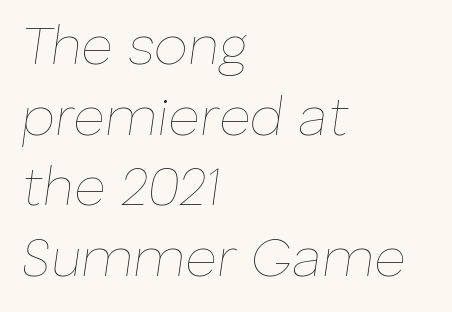
{"italic": "yes", "lean": "right", "slant_degrees": 8, "bold": "no", "weight": "thin", "width": "normal", "stroke_contrast": "low", "x_height": "medium", "monospaced": "no", "underline": "no", "align": "left", "line_spacing": "normal", "line_spacing_ratio": 1.31, "letter_spacing": "normal", "letter_spacing_em": 0.0, "glyph_px": 54}
